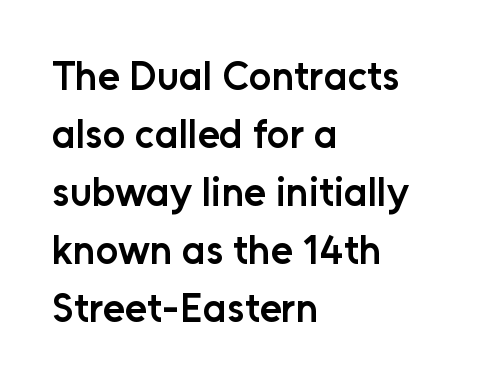
{"serif": "no", "italic": "no", "bold": "semi", "weight": "semibold", "width": "normal", "stroke_contrast": "low", "x_height": "medium", "monospaced": "no", "underline": "no", "align": "left", "line_spacing": "normal", "line_spacing_ratio": 1.45, "letter_spacing": "normal", "letter_spacing_em": 0.0, "glyph_px": 40}
